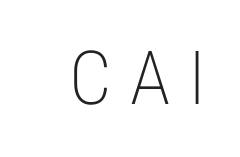
Proportional: the letters do not fall into vertical columns. Bare-footed words on every line. What kind of face is this? One without serifs — a sans. Is this a heavy cut? Hardly; it is regular or lighter.
